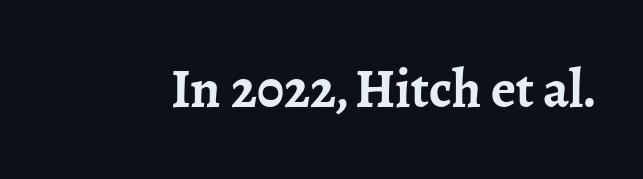
The image shows 54 px semibold serif type, upright; set normal letter spacing, not underlined; low stroke contrast and a medium x-height.
